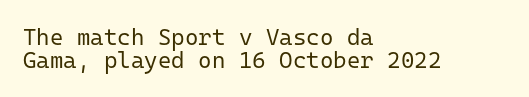
Q: Is the text bold? A: No.
Q: Is the text italic (slanted)? A: No, it is upright.
Q: Is the text underlined? A: No.
Q: How is the paragraph aligned? A: Left-aligned.
Q: Is the spacing between letters normal or unusually wide? A: Normal.
Q: Is the spacing between lines tight, normal or loose? A: Tight.
